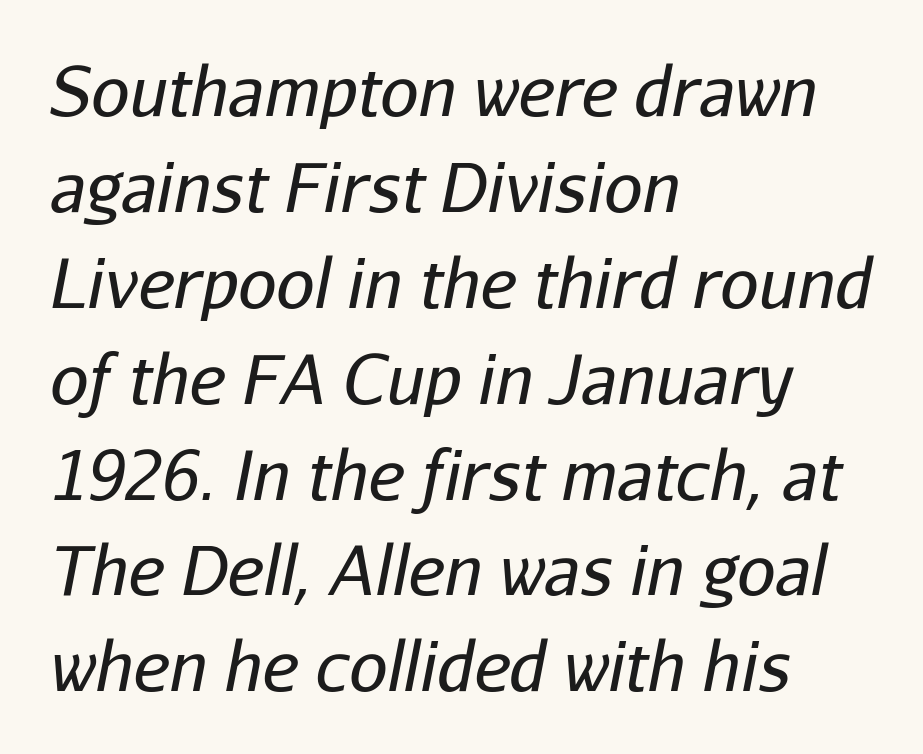
{"italic": "yes", "lean": "right", "slant_degrees": 11, "bold": "no", "weight": "regular", "width": "normal", "stroke_contrast": "low", "x_height": "medium", "monospaced": "no", "underline": "no", "align": "left", "line_spacing": "normal", "line_spacing_ratio": 1.41, "letter_spacing": "normal", "letter_spacing_em": 0.0, "glyph_px": 68}
